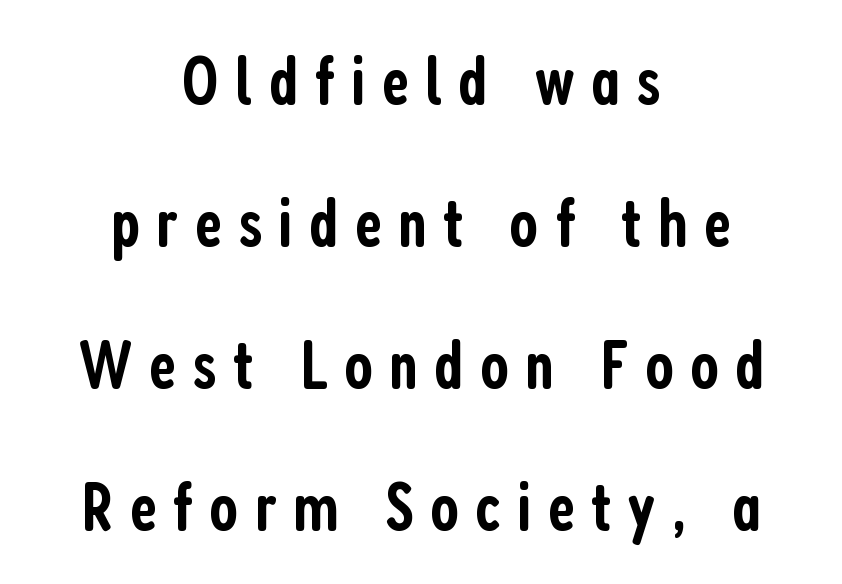
{"serif": "no", "italic": "no", "bold": "semi", "weight": "semibold", "width": "condensed", "stroke_contrast": "low", "x_height": "medium", "monospaced": "no", "underline": "no", "align": "center", "line_spacing": "loose", "line_spacing_ratio": 2.06, "letter_spacing": "wide", "letter_spacing_em": 0.23, "glyph_px": 69}
